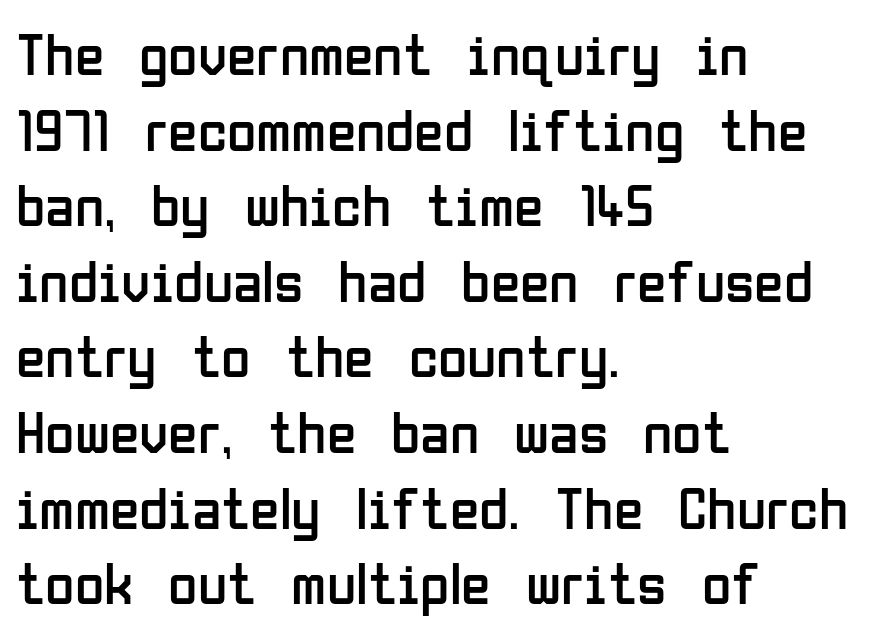
The image shows 60 px regular-weight, condensed sans-serif type, upright; set left-aligned, normal line spacing (1.26x), normal letter spacing, not underlined; low stroke contrast and a medium x-height.
